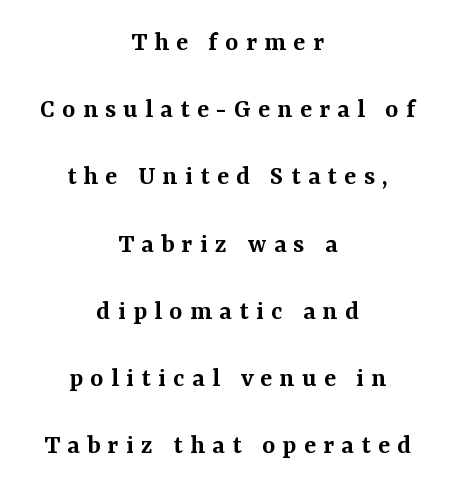
Q: Is the text bold? A: Semi-bold.
Q: Is the text italic (slanted)? A: No, it is upright.
Q: Is the typeface a serif or a sans-serif typeface? A: Serif.
Q: Is the text underlined? A: No.
Q: How is the paragraph aligned? A: Centered.
Q: Is the spacing between letters normal or unusually wide? A: Unusually wide.
Q: Is the spacing between lines tight, normal or loose? A: Loose.
Q: Width (condensed, normal, or wide)? A: Normal.
Q: Stroke contrast? A: Medium.
Q: x-height? A: Medium.
Q: Monospaced? A: No.
